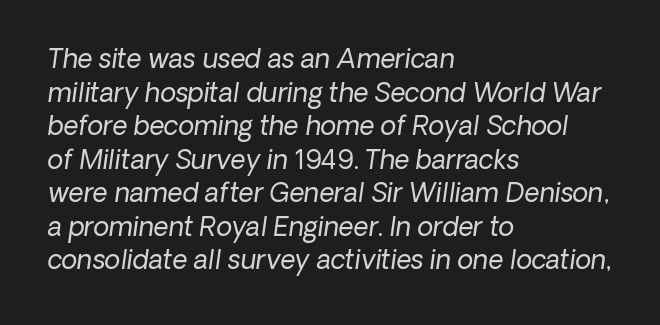
The image shows 26 px text type, italic (leaning right); set left-aligned, normal line spacing (1.29x), normal letter spacing, not underlined.
